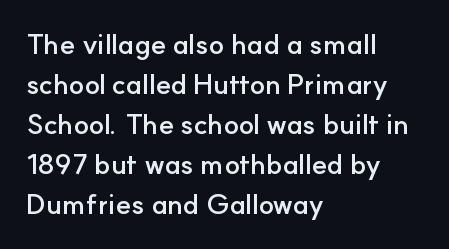
Q: Is the text bold? A: Yes.
Q: Is the text italic (slanted)? A: No, it is upright.
Q: Is the typeface a serif or a sans-serif typeface? A: Sans-serif.
Q: Is the text underlined? A: No.
Q: How is the paragraph aligned? A: Left-aligned.
Q: Is the spacing between letters normal or unusually wide? A: Normal.
Q: Is the spacing between lines tight, normal or loose? A: Normal.
Q: Width (condensed, normal, or wide)? A: Normal.
Q: Stroke contrast? A: Low.
Q: x-height? A: Small.
Q: Monospaced? A: No.
